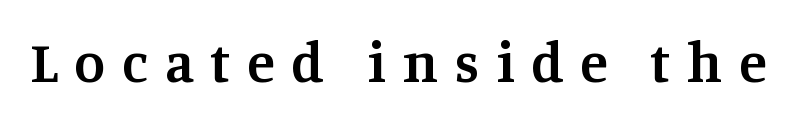
Q: Is the text bold? A: Semi-bold.
Q: Is the text italic (slanted)? A: No, it is upright.
Q: Is the typeface a serif or a sans-serif typeface? A: Serif.
Q: Is the text underlined? A: No.
Q: Is the spacing between letters normal or unusually wide? A: Unusually wide.
Q: Width (condensed, normal, or wide)? A: Normal.
Q: Stroke contrast? A: Medium.
Q: x-height? A: Large.
Q: Monospaced? A: No.
